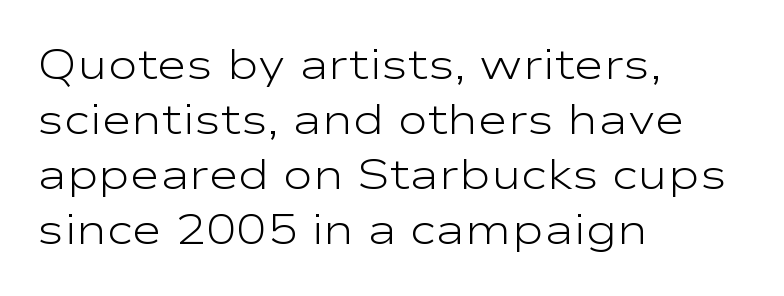
The image shows 41 px light, wide sans-serif type, upright; set left-aligned, normal line spacing (1.34x), normal letter spacing, not underlined; low stroke contrast and a medium x-height.
